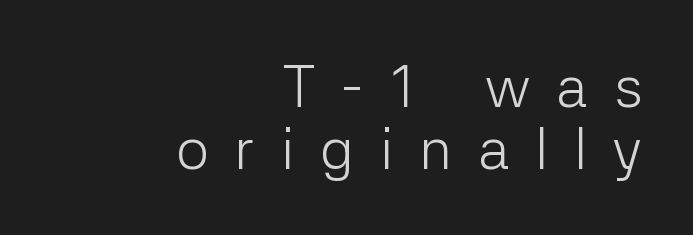
The image shows 58 px light sans-serif type, upright; set right-aligned, tight line spacing (1.07x), unusually wide letter spacing (+0.45 em), not underlined; low stroke contrast and a medium x-height.
